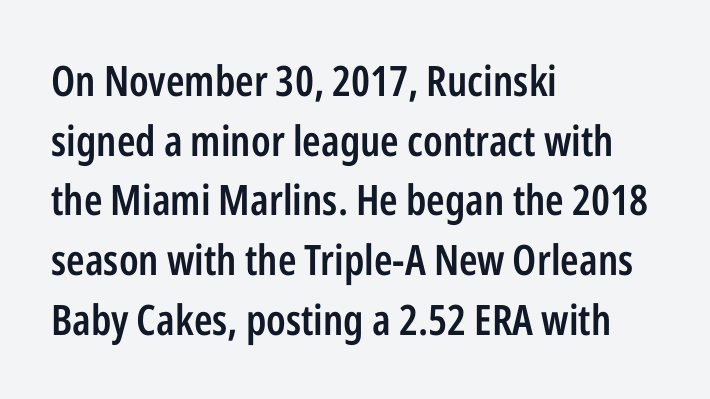
There is no visible air inserted between adjacent glyphs. The type family on display is of the sans-serif kind. Interline gaps are of average width in this sample. Horizontal alignment here is leftward, the default for most running prose. These lines were composed using upright roman letters.
